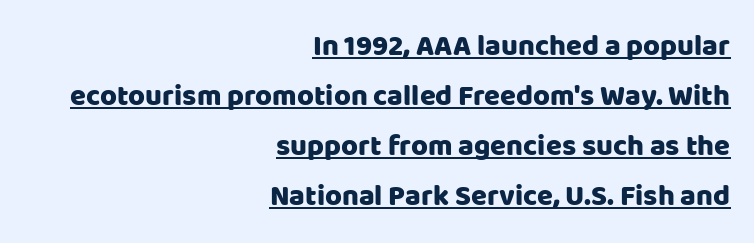
Q: Is the text italic (slanted)? A: No, it is upright.
Q: Is the typeface a serif or a sans-serif typeface? A: Sans-serif.
Q: Is the text underlined? A: Yes.
Q: How is the paragraph aligned? A: Right-aligned.
Q: Is the spacing between letters normal or unusually wide? A: Normal.
Q: Width (condensed, normal, or wide)? A: Normal.
Q: Stroke contrast? A: Low.
Q: x-height? A: Large.
Q: Monospaced? A: No.
